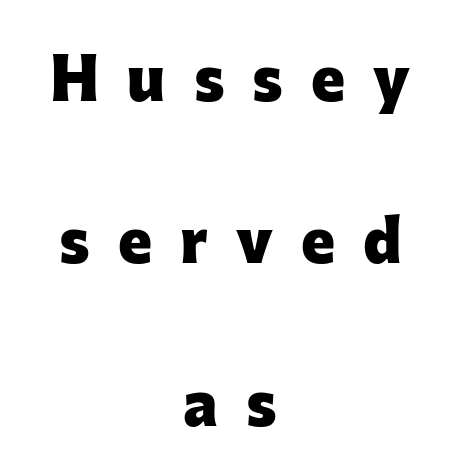
{"serif": "no", "italic": "no", "bold": "yes", "weight": "heavy", "width": "normal", "stroke_contrast": "low", "x_height": "medium", "monospaced": "no", "underline": "no", "align": "center", "line_spacing": "loose", "line_spacing_ratio": 2.5, "letter_spacing": "wide", "letter_spacing_em": 0.43, "glyph_px": 65}
